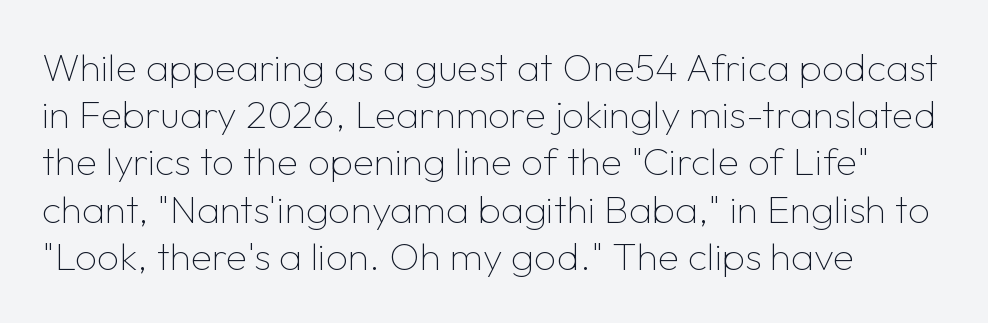
Q: Is the text bold? A: No.
Q: Is the text italic (slanted)? A: No, it is upright.
Q: Is the typeface a serif or a sans-serif typeface? A: Sans-serif.
Q: Is the text underlined? A: No.
Q: How is the paragraph aligned? A: Left-aligned.
Q: Is the spacing between letters normal or unusually wide? A: Normal.
Q: Width (condensed, normal, or wide)? A: Normal.
Q: Stroke contrast? A: Low.
Q: x-height? A: Medium.
Q: Monospaced? A: No.
